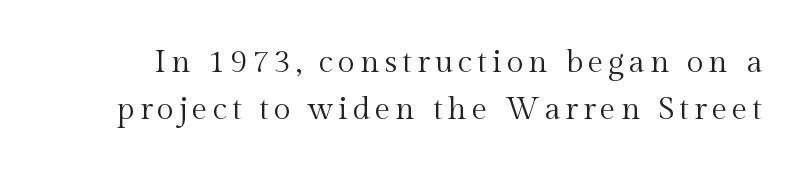
Q: Is the text bold? A: No.
Q: Is the text italic (slanted)? A: No, it is upright.
Q: Is the typeface a serif or a sans-serif typeface? A: Serif.
Q: Is the text underlined? A: No.
Q: Is the spacing between lines tight, normal or loose? A: Normal.
Q: Width (condensed, normal, or wide)? A: Normal.
Q: x-height? A: Medium.
Q: Monospaced? A: No.
